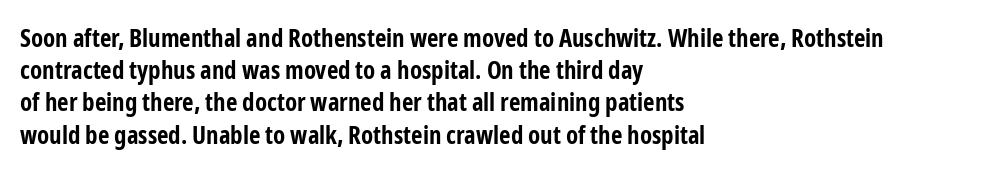
{"italic": "no", "bold": "yes", "underline": "no", "align": "left", "line_spacing": "normal", "line_spacing_ratio": 1.29, "letter_spacing": "normal", "letter_spacing_em": 0.0, "glyph_px": 25}
